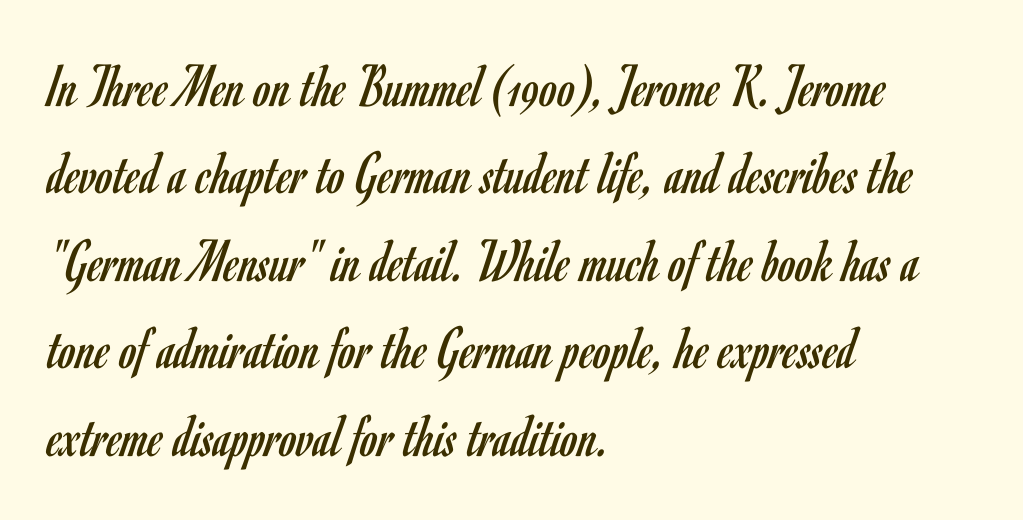
{"serif": "no", "bold": "no", "weight": "regular", "width": "condensed", "stroke_contrast": "low", "x_height": "small", "monospaced": "no", "underline": "no", "align": "left", "line_spacing": "normal", "line_spacing_ratio": 1.41, "letter_spacing": "normal", "letter_spacing_em": 0.0, "glyph_px": 62}
